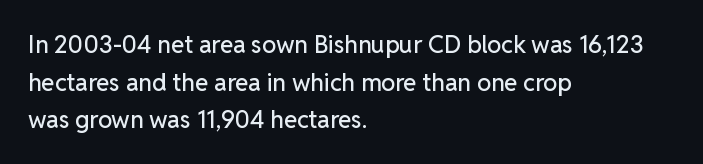
Q: Is the text italic (slanted)? A: No, it is upright.
Q: Is the text underlined? A: No.
Q: How is the paragraph aligned? A: Left-aligned.
Q: Is the spacing between letters normal or unusually wide? A: Normal.
Q: Is the spacing between lines tight, normal or loose? A: Normal.
